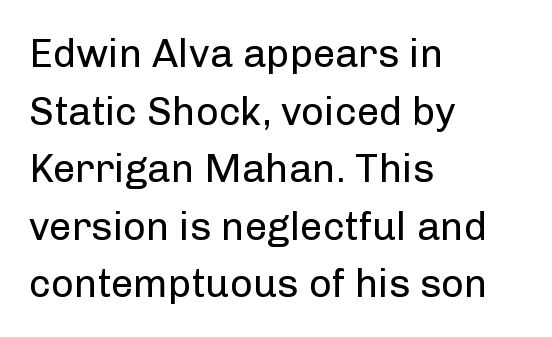
{"serif": "no", "italic": "no", "bold": "no", "weight": "regular", "width": "normal", "stroke_contrast": "low", "x_height": "medium", "monospaced": "no", "underline": "no", "align": "left", "line_spacing": "normal", "line_spacing_ratio": 1.44, "letter_spacing": "normal", "letter_spacing_em": 0.0, "glyph_px": 40}
